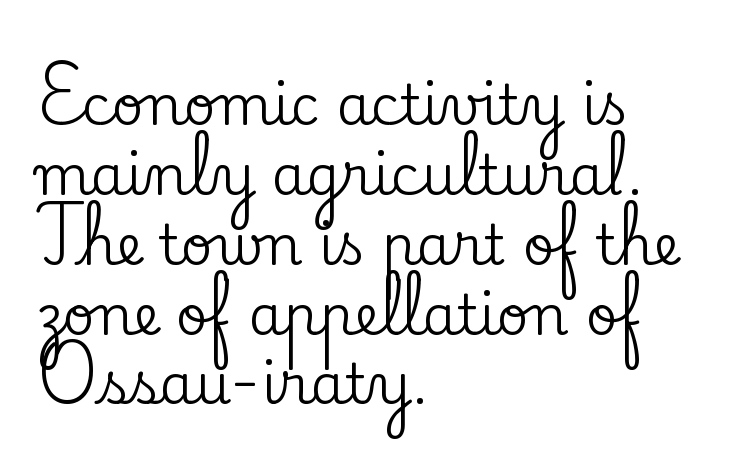
The image shows 55 px serif type, upright; set left-aligned, normal line spacing (1.27x), normal letter spacing, not underlined; low stroke contrast and a small x-height.
